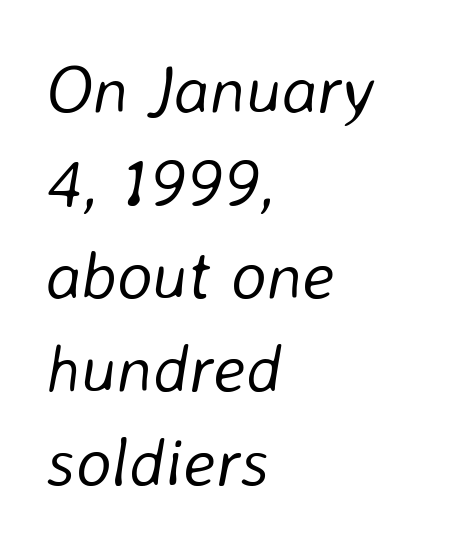
{"italic": "yes", "lean": "right", "slant_degrees": 8, "bold": "no", "weight": "light", "width": "normal", "stroke_contrast": "low", "x_height": "medium", "monospaced": "no", "underline": "no", "align": "left", "line_spacing": "normal", "line_spacing_ratio": 1.37, "letter_spacing": "normal", "letter_spacing_em": 0.0, "glyph_px": 68}
